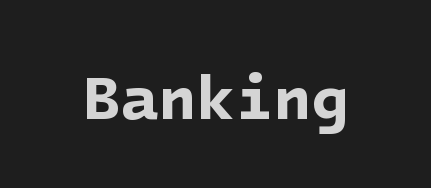
Heavy, bold letterforms. Decoration check: the copy has no underline. Characters follow at the spacing the type designer built in. What kind of face is this? One without serifs — a sans.
